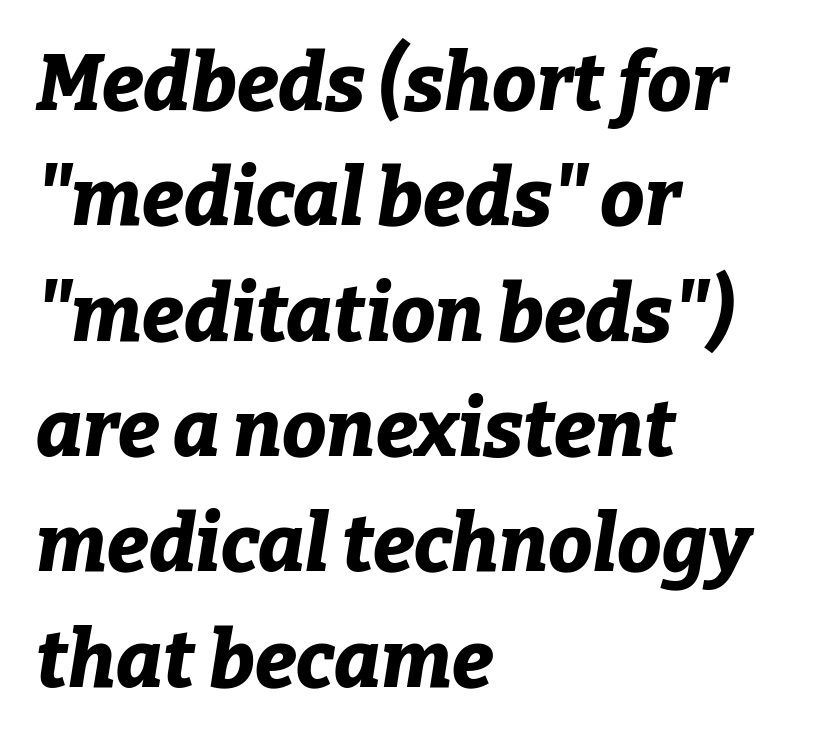
Q: Is the text bold? A: Yes.
Q: Is the text italic (slanted)? A: Yes, it leans right by about 9 degrees.
Q: Is the text underlined? A: No.
Q: How is the paragraph aligned? A: Left-aligned.
Q: Is the spacing between letters normal or unusually wide? A: Normal.
Q: Is the spacing between lines tight, normal or loose? A: Normal.
Q: Width (condensed, normal, or wide)? A: Normal.
Q: Stroke contrast? A: Low.
Q: x-height? A: Medium.
Q: Monospaced? A: No.
